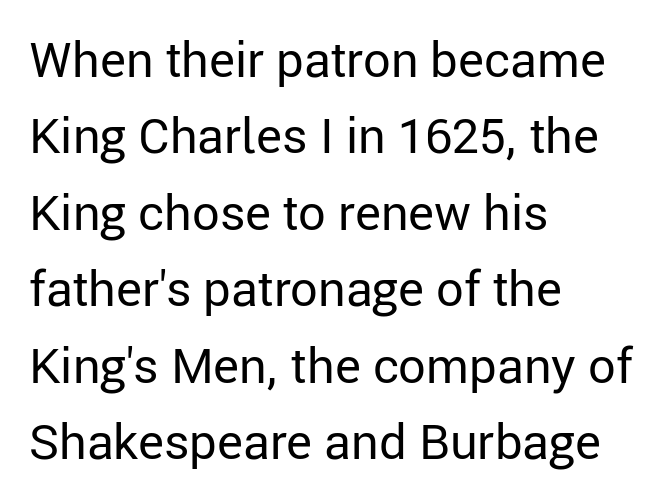
Vertical spacing — default. Weight: not bold — regular or lighter. Words appear dense and cohesive because spacing is normal. These lines are set flush left with a ragged right edge. The words here are not underlined.
